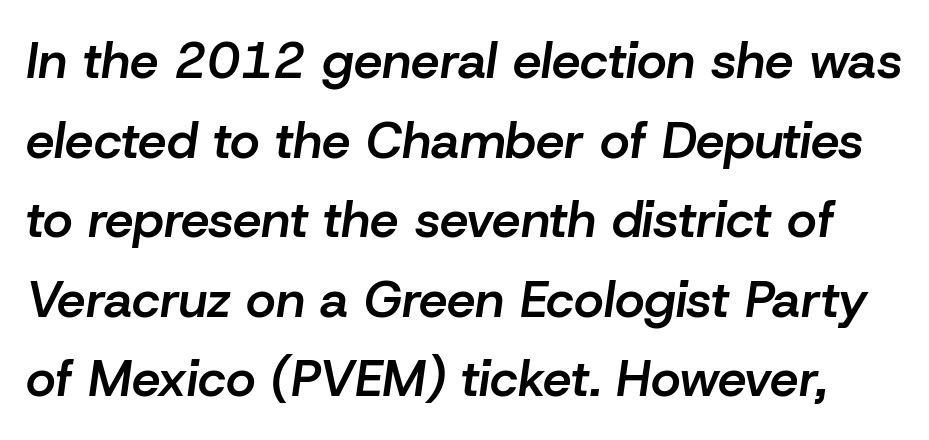
{"italic": "yes", "lean": "right", "slant_degrees": 8, "bold": "semi", "weight": "semibold", "width": "normal", "stroke_contrast": "low", "x_height": "medium", "monospaced": "no", "underline": "no", "line_spacing": "normal", "line_spacing_ratio": 1.56, "letter_spacing": "normal", "letter_spacing_em": 0.0, "glyph_px": 51}
